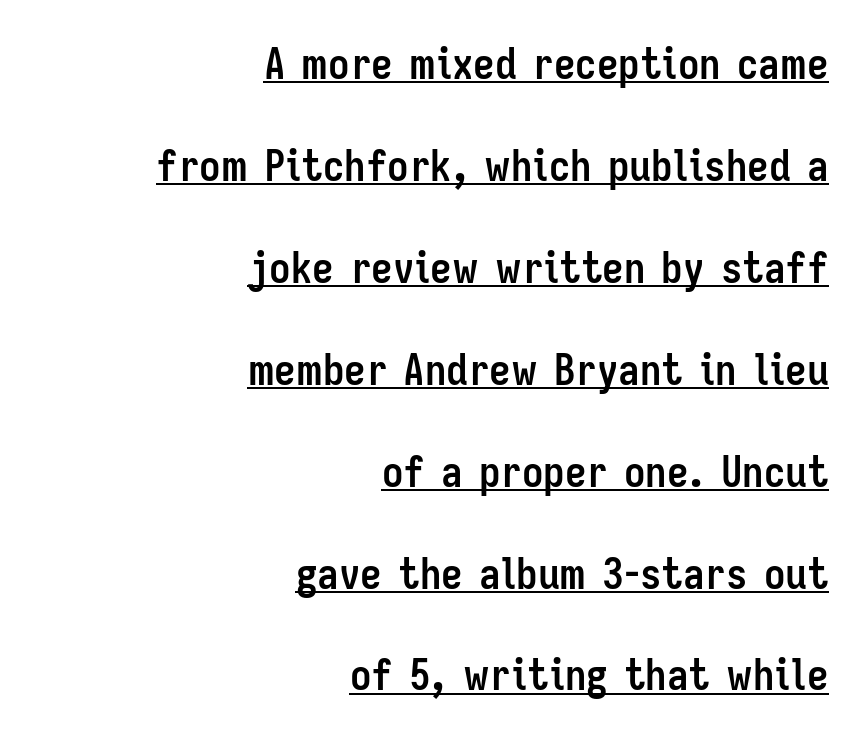
The rendered words wear a rule along their underside. What stands out about the letter spacing? Nothing — it is the standard amount. Varying glyph widths throughout — classic text-font behaviour. A student would call this right alignment; a typographer would say flush right, rag left. Stroke terminals: plain, sans-serif. What's the leading like? Stretched, with rows far apart.
